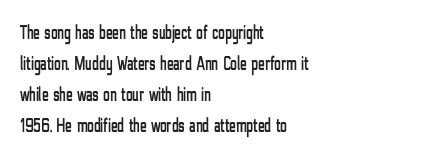
Q: Is the text italic (slanted)? A: No, it is upright.
Q: Is the text underlined? A: No.
Q: How is the paragraph aligned? A: Left-aligned.
Q: Is the spacing between letters normal or unusually wide? A: Normal.
Q: Is the spacing between lines tight, normal or loose? A: Normal.
